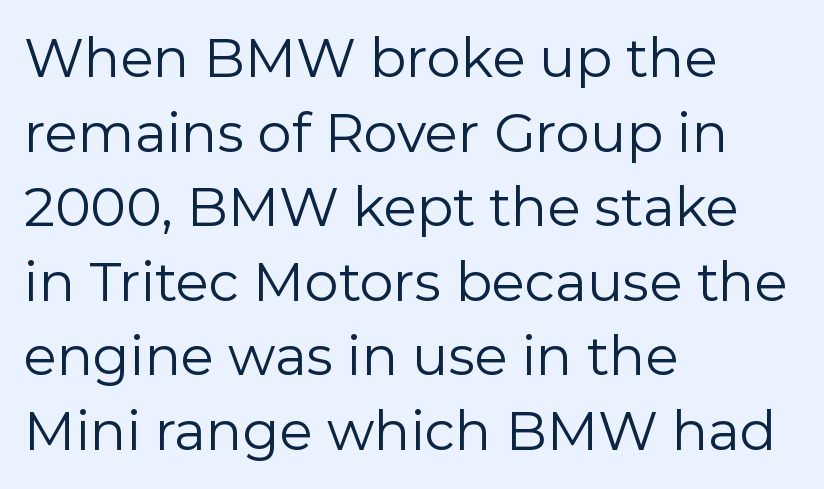
The image shows 54 px regular-weight sans-serif type, upright; set left-aligned, normal line spacing (1.38x), normal letter spacing, not underlined; low stroke contrast and a medium x-height.
